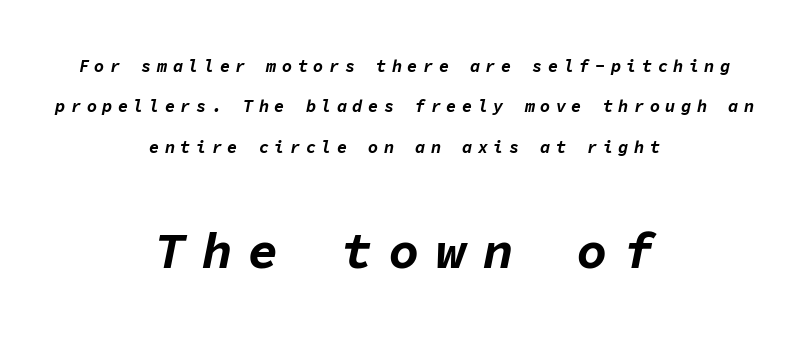
Typesetter's note: full bold, strokes at maximum text heaviness. These lines are rendered in a fixed-pitch font. The composition opens small and finishes big. Airy leading. The words here are not underlined.
